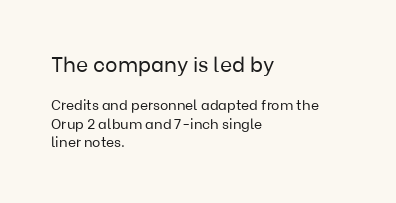
Q: Is the text bold? A: No.
Q: Is the text italic (slanted)? A: No, it is upright.
Q: Is the text underlined? A: No.
Q: How is the paragraph aligned? A: Left-aligned.
Q: Is the spacing between letters normal or unusually wide? A: Normal.
Q: Is the spacing between lines tight, normal or loose? A: Normal.
Q: Which block of text is set in a larger size, the first (top) or the second (bottom)? A: The first (top) one.
